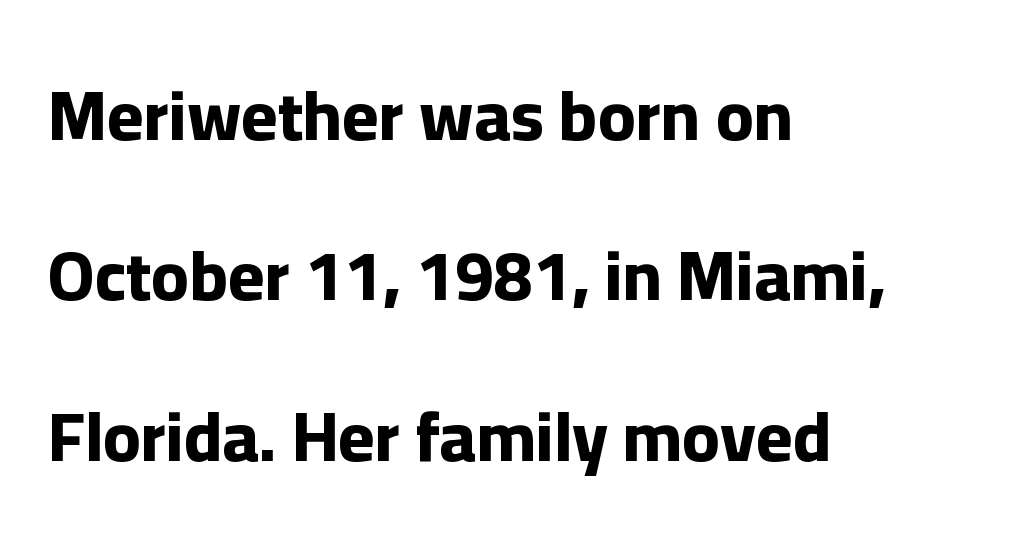
Q: Is the text bold? A: Yes.
Q: Is the text italic (slanted)? A: No, it is upright.
Q: Is the typeface a serif or a sans-serif typeface? A: Sans-serif.
Q: Is the text underlined? A: No.
Q: How is the paragraph aligned? A: Left-aligned.
Q: Is the spacing between letters normal or unusually wide? A: Normal.
Q: Is the spacing between lines tight, normal or loose? A: Loose.
Q: Width (condensed, normal, or wide)? A: Normal.
Q: Stroke contrast? A: Low.
Q: x-height? A: Medium.
Q: Monospaced? A: No.
